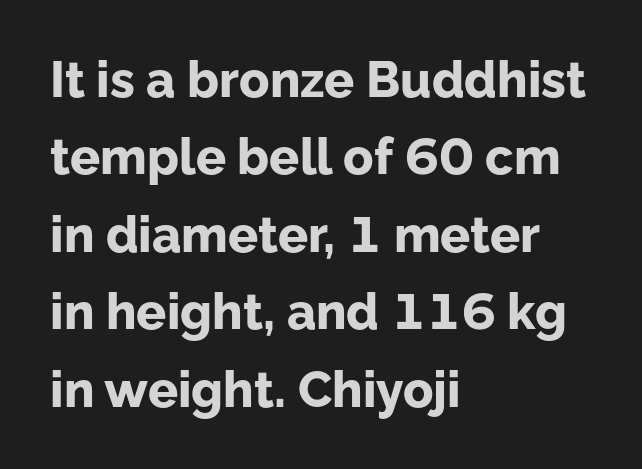
The face used here is proportionally spaced, like ordinary book or web type. Reading down the column, the eye jumps a familiar distance to each next line. Unlike a traditional serif, this face leaves its strokes unadorned. Each glyph is drawn with heavy, bold strokes. Does the copy run flush right? No — it runs flush left. This rendering leaves character spacing at its baseline value.
